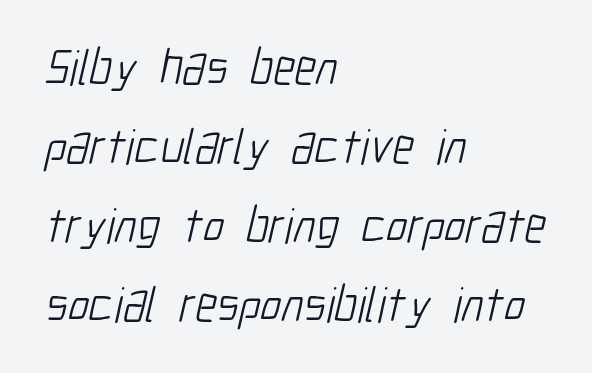
Q: Is the text bold? A: No.
Q: Is the typeface a serif or a sans-serif typeface? A: Sans-serif.
Q: Is the text underlined? A: No.
Q: How is the paragraph aligned? A: Left-aligned.
Q: Is the spacing between letters normal or unusually wide? A: Normal.
Q: Is the spacing between lines tight, normal or loose? A: Normal.
Q: Width (condensed, normal, or wide)? A: Condensed.
Q: Stroke contrast? A: Low.
Q: x-height? A: Medium.
Q: Monospaced? A: No.
